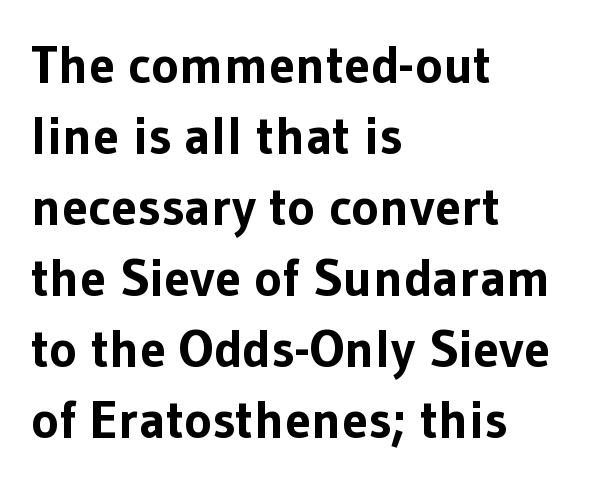
Q: Is the text bold? A: Yes.
Q: Is the text italic (slanted)? A: No, it is upright.
Q: Is the typeface a serif or a sans-serif typeface? A: Sans-serif.
Q: Is the text underlined? A: No.
Q: How is the paragraph aligned? A: Left-aligned.
Q: Is the spacing between letters normal or unusually wide? A: Normal.
Q: Is the spacing between lines tight, normal or loose? A: Normal.
Q: Width (condensed, normal, or wide)? A: Normal.
Q: Stroke contrast? A: Low.
Q: x-height? A: Medium.
Q: Monospaced? A: No.
